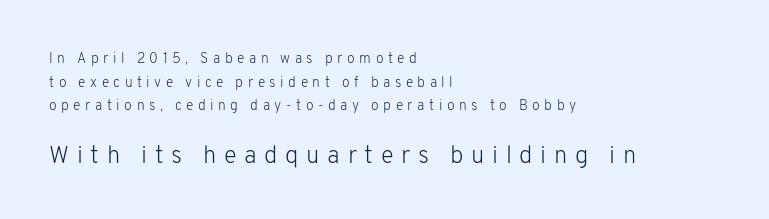
{"italic": "no", "bold": "no", "underline": "no", "align": "left", "line_spacing": "normal", "line_spacing_ratio": 1.68, "letter_spacing": "wide", "letter_spacing_em": 0.32, "larger_block": "second", "size_ratio": 1.71, "glyph_px": 24}
